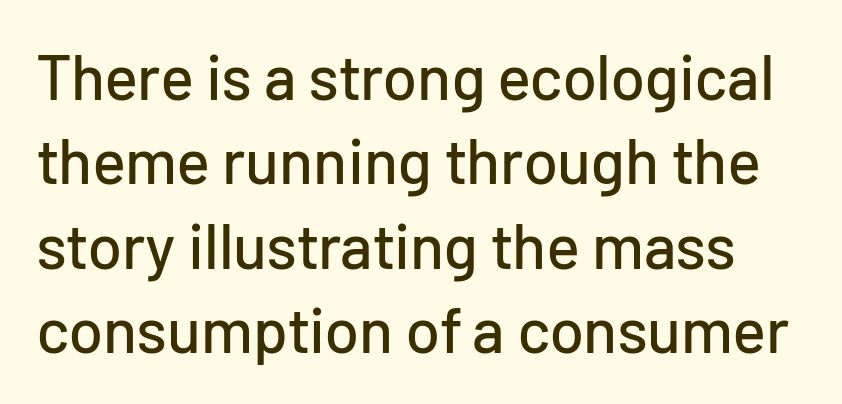
Q: Is the text italic (slanted)? A: No, it is upright.
Q: Is the typeface a serif or a sans-serif typeface? A: Sans-serif.
Q: Is the text underlined? A: No.
Q: Is the spacing between letters normal or unusually wide? A: Normal.
Q: Is the spacing between lines tight, normal or loose? A: Normal.
Q: Width (condensed, normal, or wide)? A: Normal.
Q: Stroke contrast? A: Low.
Q: x-height? A: Medium.
Q: Monospaced? A: No.
